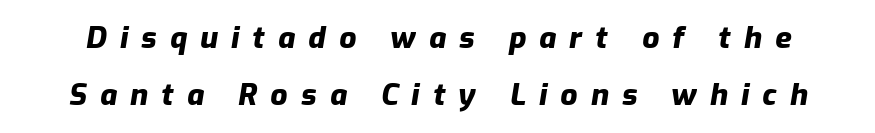
{"italic": "yes", "lean": "right", "slant_degrees": 9, "bold": "yes", "weight": "heavy", "width": "normal", "stroke_contrast": "low", "x_height": "medium", "monospaced": "no", "underline": "no", "line_spacing": "loose", "line_spacing_ratio": 1.91, "letter_spacing": "wide", "letter_spacing_em": 0.44, "glyph_px": 30}
